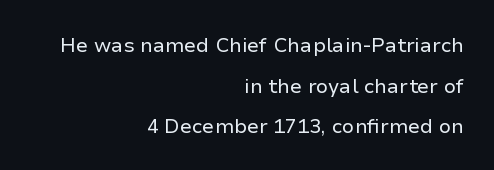
{"italic": "no", "bold": "no", "underline": "no", "align": "right", "line_spacing": "loose", "line_spacing_ratio": 2.03, "letter_spacing": "normal", "letter_spacing_em": 0.0, "glyph_px": 20}
